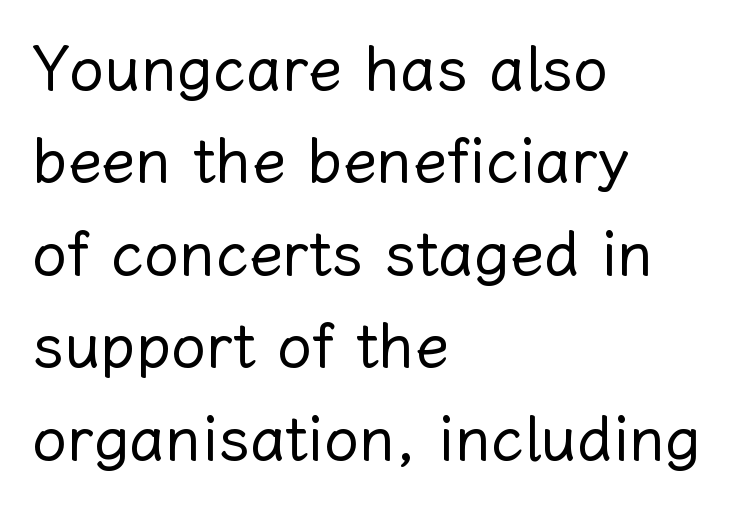
{"italic": "no", "bold": "no", "weight": "regular", "width": "normal", "stroke_contrast": "low", "x_height": "medium", "monospaced": "no", "underline": "no", "align": "left", "line_spacing": "normal", "line_spacing_ratio": 1.49, "letter_spacing": "normal", "letter_spacing_em": 0.0, "glyph_px": 62}
